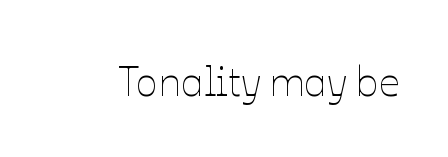
Note the varied advance widths — an 'i' is clearly narrower than an 'm'. No extra ink here — the face is not bold. This rendering leaves character spacing at its baseline value. Italic: no, the glyphs are upright roman. Bare-footed words on every line.
